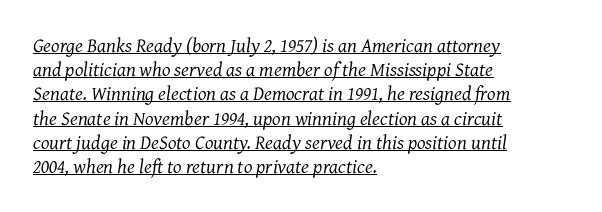
The image shows 20 px text type, italic (leaning right); set left-aligned, line spacing 1.21x, normal letter spacing, underlined.
